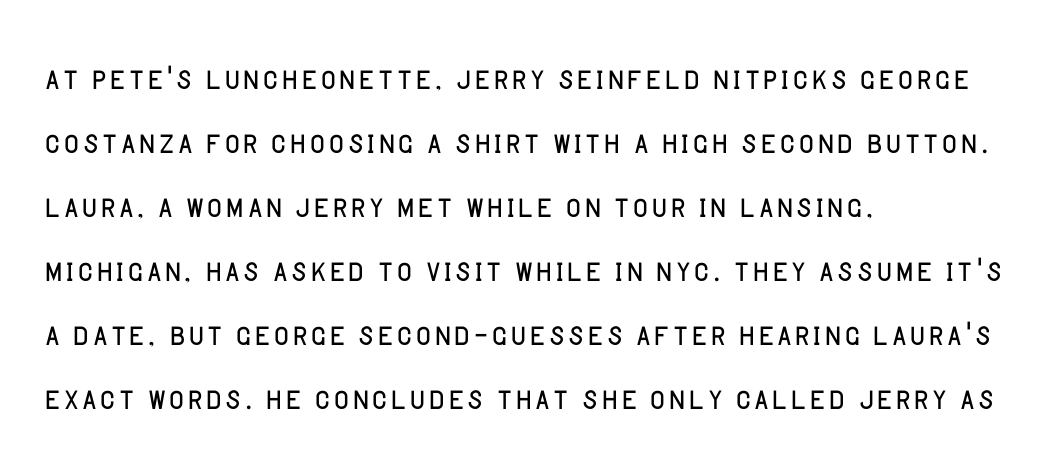
The image shows 41 px light sans-serif type, upright; set left-aligned, normal line spacing (1.56x), normal letter spacing, not underlined; low stroke contrast and a large x-height.
